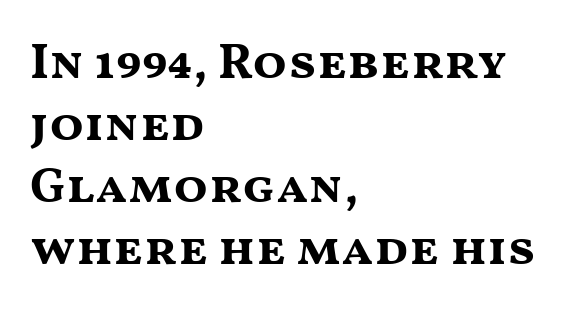
Lines of text with bare space underneath. In CSS terms this would be text-align: left. Each letter keeps its own natural width here, so spacing adapts to shape. No italicization has been applied; the sample stays upright.
